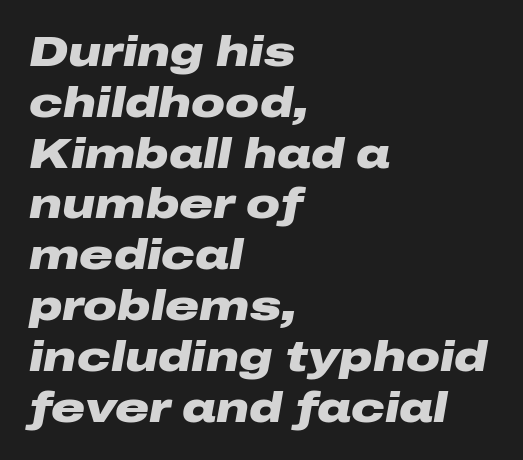
Q: Is the text bold? A: Yes.
Q: Is the text italic (slanted)? A: Yes, it leans right by about 10 degrees.
Q: Is the text underlined? A: No.
Q: How is the paragraph aligned? A: Left-aligned.
Q: Is the spacing between letters normal or unusually wide? A: Normal.
Q: Width (condensed, normal, or wide)? A: Wide.
Q: Stroke contrast? A: Low.
Q: x-height? A: Medium.
Q: Monospaced? A: No.
